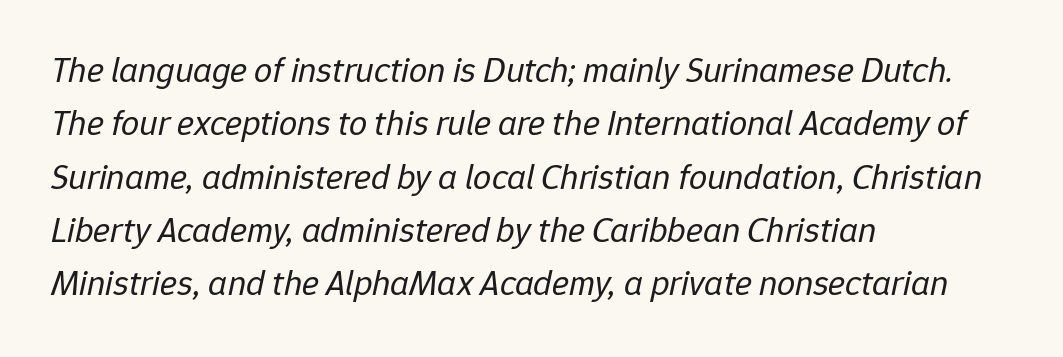
Q: Is the text bold? A: No.
Q: Is the text italic (slanted)? A: Yes, it leans right by about 12 degrees.
Q: Is the text underlined? A: No.
Q: How is the paragraph aligned? A: Left-aligned.
Q: Is the spacing between letters normal or unusually wide? A: Normal.
Q: Is the spacing between lines tight, normal or loose? A: Normal.
Q: Width (condensed, normal, or wide)? A: Normal.
Q: Stroke contrast? A: Low.
Q: x-height? A: Medium.
Q: Monospaced? A: No.
